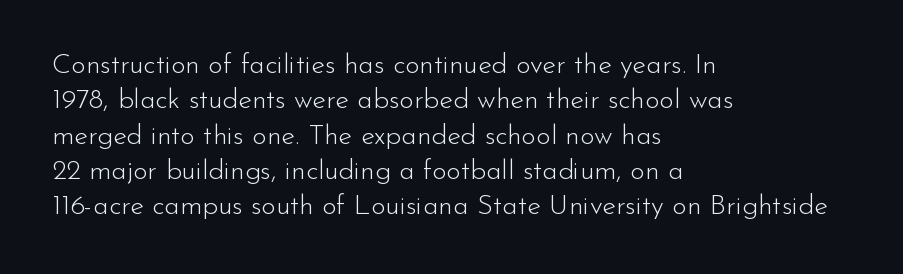
{"serif": "no", "italic": "no", "bold": "no", "weight": "light", "width": "normal", "stroke_contrast": "low", "x_height": "small", "monospaced": "no", "underline": "no", "align": "left", "line_spacing": "normal", "line_spacing_ratio": 1.26, "letter_spacing": "normal", "letter_spacing_em": 0.0, "glyph_px": 28}
